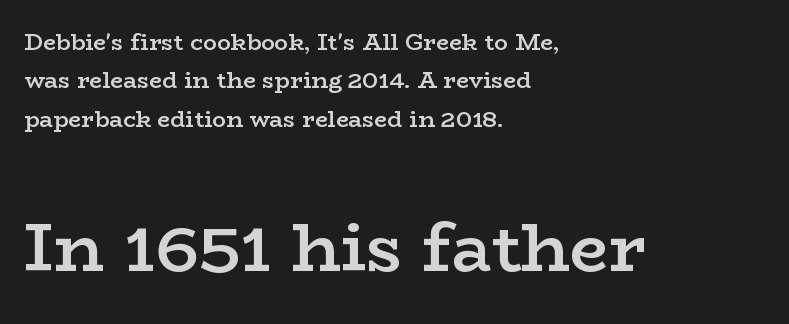
The image shows 68 px semibold, wide serif type, upright; set left-aligned, normal line spacing (1.67x), normal letter spacing, not underlined; the second (bottom) block is 2.96x larger; low stroke contrast and a medium x-height.
